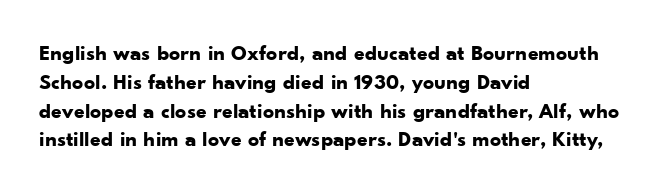
The image shows 22 px bold type, upright; set left-aligned, normal line spacing (1.31x), normal letter spacing, not underlined.
